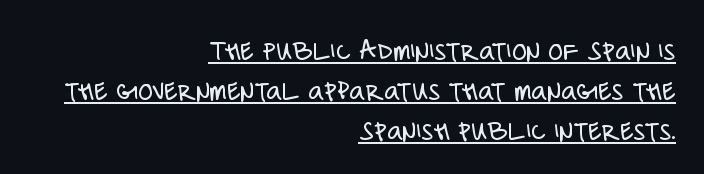
Leading: standard. Observe the ordinary spacing: letters are neighbours, not strangers. Letters have the restrained weight of plain body copy at most. The lettering holds an erect, upright posture throughout. Horizontal alignment here is rightward, an uncommon choice for prose.
